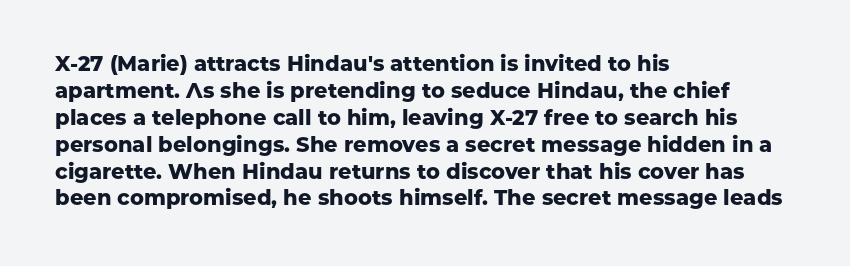
Q: Is the text bold? A: Yes.
Q: Is the text italic (slanted)? A: No, it is upright.
Q: Is the text underlined? A: No.
Q: How is the paragraph aligned? A: Left-aligned.
Q: Is the spacing between letters normal or unusually wide? A: Normal.
Q: Is the spacing between lines tight, normal or loose? A: Normal.
